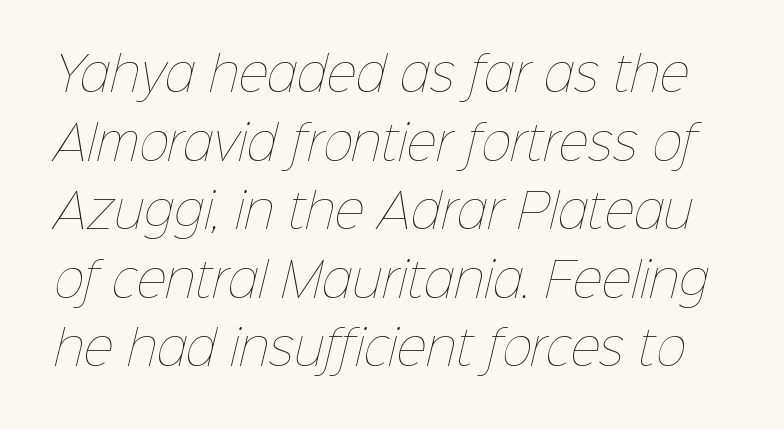
Q: Is the text bold? A: No.
Q: Is the text underlined? A: No.
Q: Is the spacing between letters normal or unusually wide? A: Normal.
Q: Is the spacing between lines tight, normal or loose? A: Normal.
Q: Width (condensed, normal, or wide)? A: Normal.
Q: Stroke contrast? A: Low.
Q: x-height? A: Medium.
Q: Monospaced? A: No.
